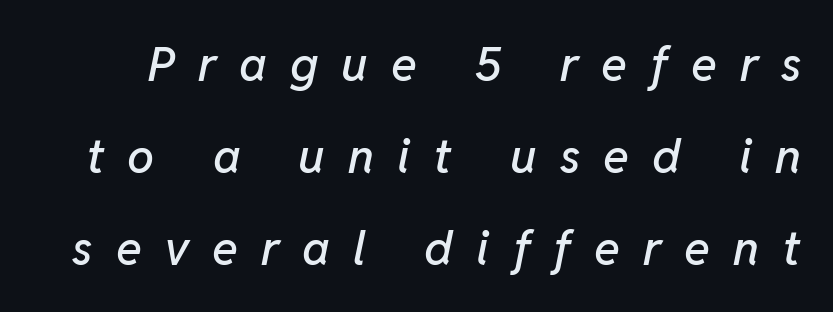
{"italic": "yes", "lean": "right", "slant_degrees": 11, "width": "normal", "stroke_contrast": "low", "x_height": "medium", "monospaced": "no", "underline": "no", "line_spacing": "loose", "line_spacing_ratio": 1.92, "letter_spacing": "wide", "letter_spacing_em": 0.48, "glyph_px": 48}
